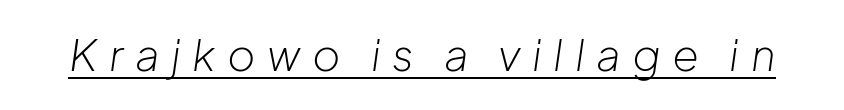
Underlining? Definitely there. Looks like regular typesetting: each glyph gets only the width it needs. Ink coverage per letter is moderate at most. The letters are slanted; this is an italic face.
